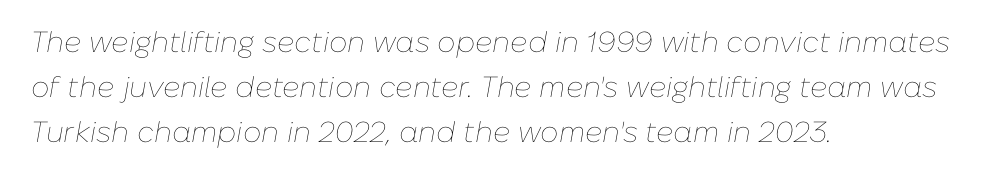
{"italic": "yes", "lean": "right", "slant_degrees": 10, "bold": "no", "weight": "thin", "width": "normal", "stroke_contrast": "low", "x_height": "medium", "monospaced": "no", "underline": "no", "align": "left", "line_spacing": "normal", "line_spacing_ratio": 1.55, "letter_spacing": "normal", "letter_spacing_em": 0.0, "glyph_px": 29}
